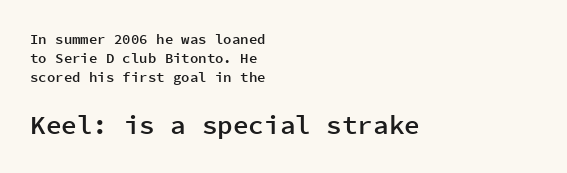
{"italic": "no", "bold": "semi", "underline": "no", "align": "left", "line_spacing": "normal", "line_spacing_ratio": 1.37, "letter_spacing": "normal", "letter_spacing_em": 0.0, "larger_block": "second", "size_ratio": 1.86, "glyph_px": 26}
